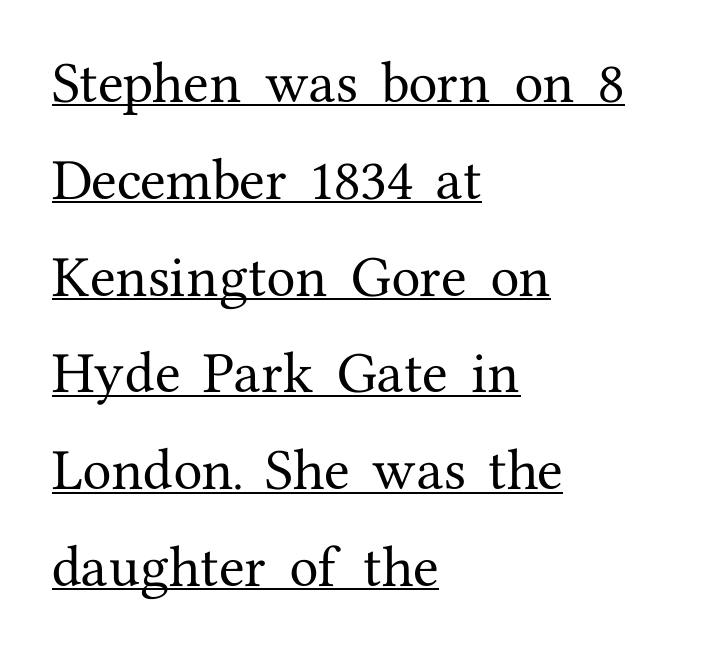
These characters rest on top of a visible drawn line. If you measured baseline to baseline, you'd find a long distance. The letters sit at their default tracking, neither squeezed nor spread. The specimen reads as upright at a glance. Yep, those are serifs on the letters. This sample has the flowing, uneven cadence of proportional lettering.
